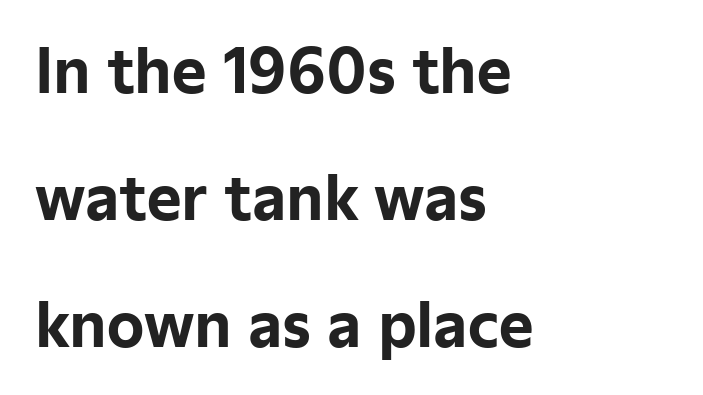
{"serif": "no", "italic": "no", "bold": "yes", "weight": "bold", "width": "normal", "stroke_contrast": "low", "x_height": "medium", "monospaced": "no", "underline": "no", "align": "left", "line_spacing": "loose", "line_spacing_ratio": 2.15, "letter_spacing": "normal", "letter_spacing_em": 0.0, "glyph_px": 59}
